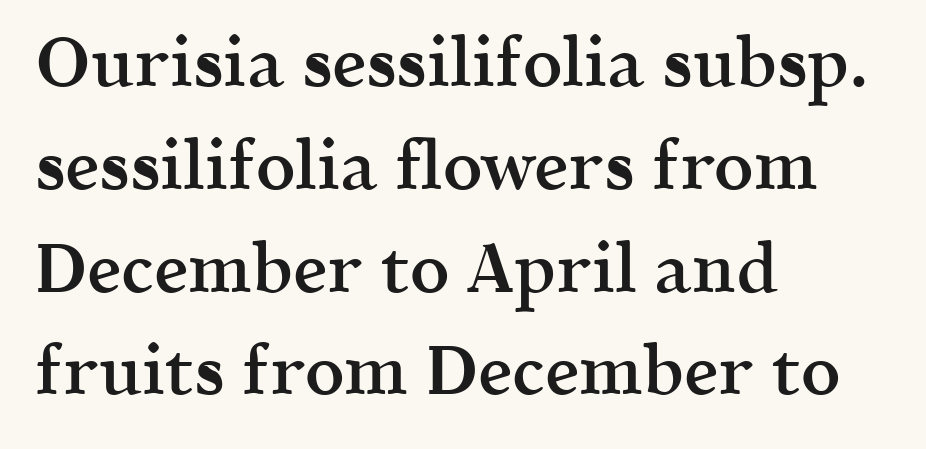
{"serif": "yes", "italic": "no", "bold": "semi", "weight": "semibold", "width": "normal", "x_height": "medium", "monospaced": "no", "underline": "no", "align": "left", "line_spacing": "normal", "line_spacing_ratio": 1.49, "letter_spacing": "normal", "letter_spacing_em": 0.0, "glyph_px": 69}
